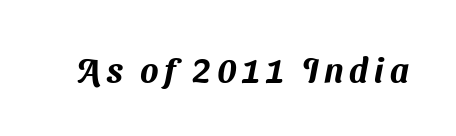
{"serif": "no", "width": "normal", "stroke_contrast": "medium", "x_height": "medium", "monospaced": "no", "underline": "no", "glyph_px": 34}
